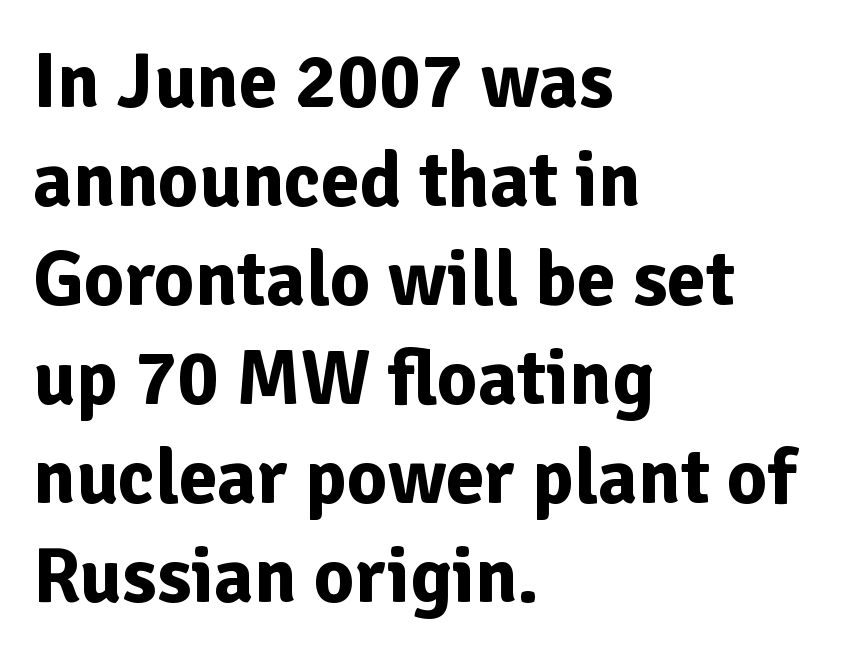
The image shows 78 px bold sans-serif type, upright; set left-aligned, normal line spacing (1.27x), normal letter spacing, not underlined; low stroke contrast and a medium x-height.
